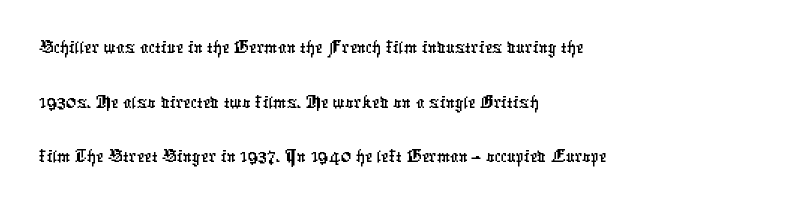
{"serif": "no", "width": "condensed", "stroke_contrast": "low", "x_height": "medium", "monospaced": "no", "underline": "no", "align": "left", "line_spacing": "normal", "line_spacing_ratio": 1.3, "letter_spacing": "normal", "letter_spacing_em": 0.0, "glyph_px": 42}
